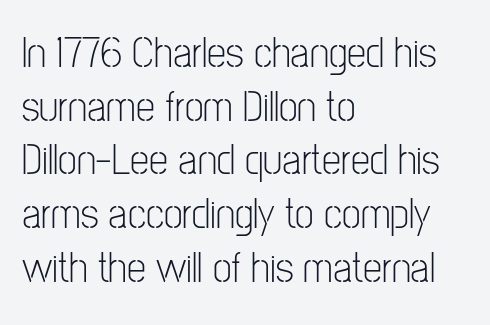
The image shows 43 px light, condensed sans-serif type, upright; set left-aligned, normal line spacing (1.25x), normal letter spacing, not underlined; low stroke contrast and a medium x-height.
